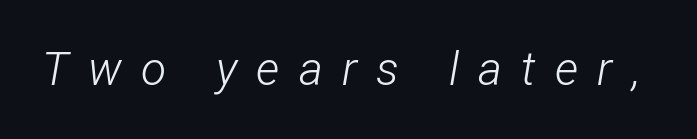
Q: Is the text bold? A: No.
Q: Is the text italic (slanted)? A: Yes, it leans right by about 12 degrees.
Q: Is the text underlined? A: No.
Q: Is the spacing between letters normal or unusually wide? A: Unusually wide.
Q: Width (condensed, normal, or wide)? A: Condensed.
Q: Stroke contrast? A: Low.
Q: x-height? A: Medium.
Q: Monospaced? A: No.
